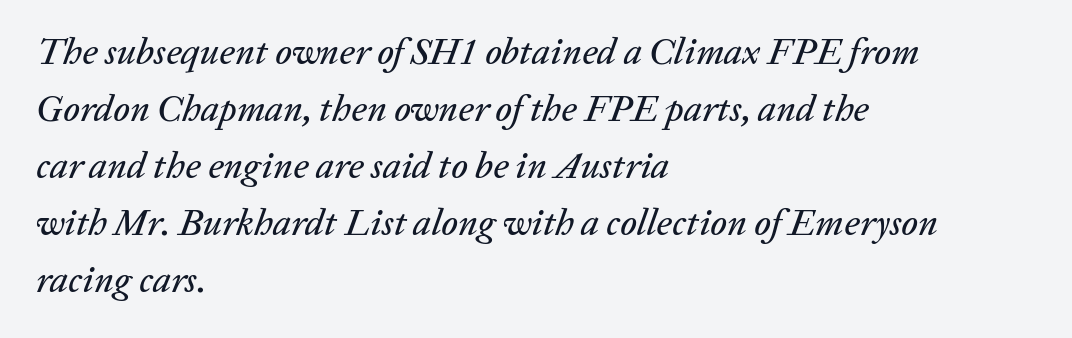
Caption: multi-line text, flush left, ragged right. No extra tracking has been applied to these lines. Looks like regular typesetting: each glyph gets only the width it needs. Observe the lean: these are italic letterforms. This sample keeps an unexceptional amount of space between lines. Check under the words: just untouched page.
